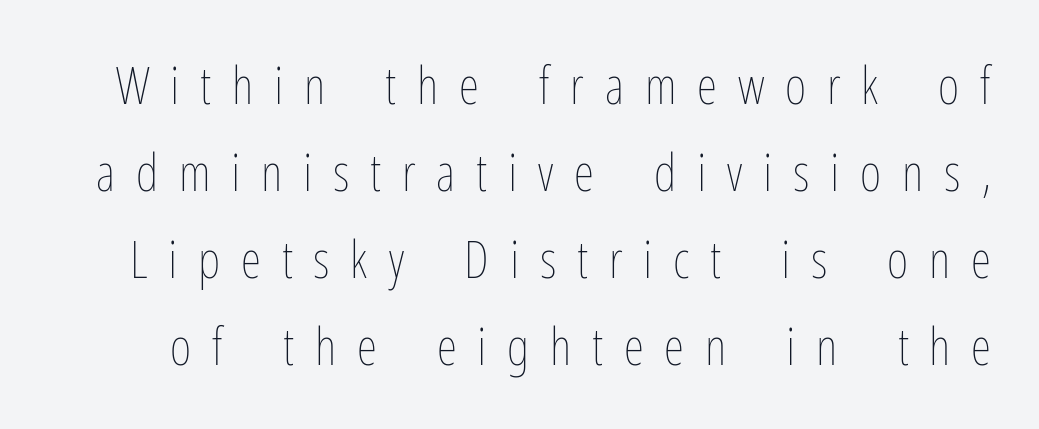
If you drew a line through each stem, it would be perfectly vertical. Descender tails drop into unmarked territory. What's the leading like? Ordinary, nothing unusual. Honestly, the letter spacing is so wide it's the main thing you notice. The letterforms sit at book weight or below. Character widths vary here, with narrow letters taking less room than wide ones.
